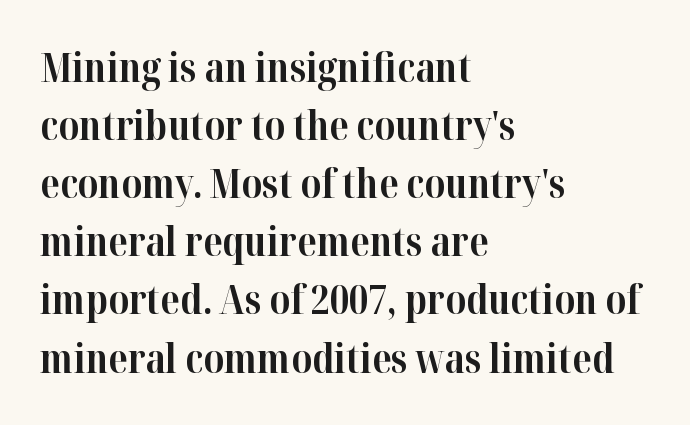
{"serif": "yes", "italic": "no", "bold": "yes", "weight": "bold", "width": "normal", "stroke_contrast": "high", "x_height": "medium", "monospaced": "no", "underline": "no", "align": "left", "line_spacing": "normal", "line_spacing_ratio": 1.49, "letter_spacing": "normal", "letter_spacing_em": 0.0, "glyph_px": 39}
